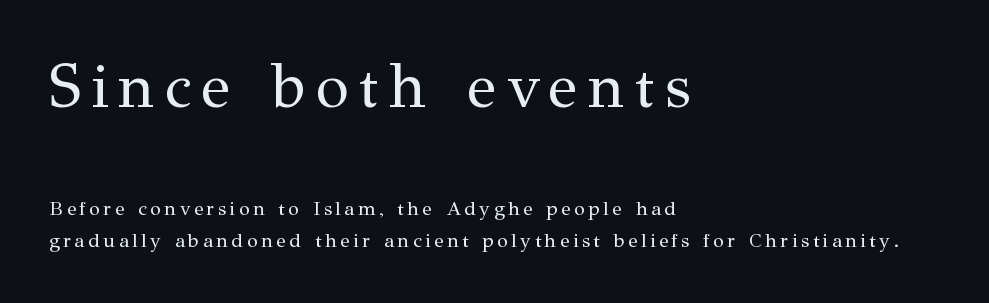
{"serif": "yes", "italic": "no", "bold": "no", "weight": "regular", "width": "normal", "stroke_contrast": "medium", "x_height": "medium", "monospaced": "no", "underline": "no", "align": "left", "line_spacing": "normal", "line_spacing_ratio": 1.61, "larger_block": "first", "size_ratio": 3.05, "glyph_px": 61}
